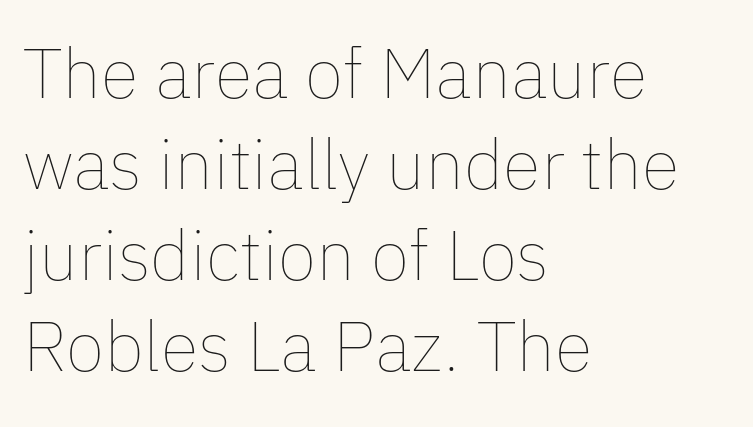
The image shows 70 px thin type, upright; set left-aligned, normal line spacing (1.3x), normal letter spacing, not underlined; low stroke contrast and a medium x-height.
